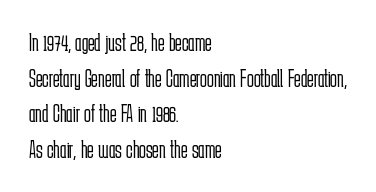
No word sits above an underline. These lines stack with their left ends in a neat column. The line-height multiplier appears to be the usual default. Ordinary non-slanted type is in use. Students, note that the glyphs here touch the page at normal intervals.
